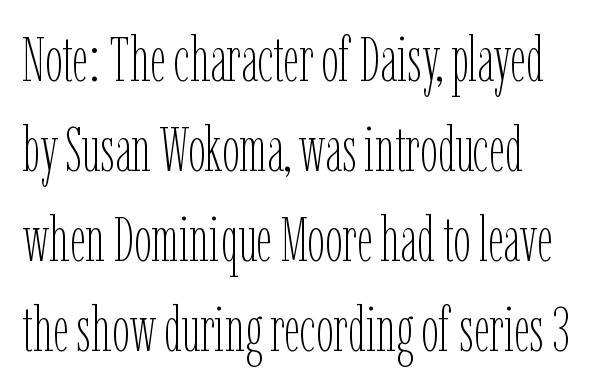
{"italic": "no", "bold": "no", "weight": "thin", "width": "condensed", "stroke_contrast": "low", "x_height": "medium", "monospaced": "no", "underline": "no", "line_spacing": "normal", "line_spacing_ratio": 1.45, "letter_spacing": "normal", "letter_spacing_em": 0.0, "glyph_px": 62}
